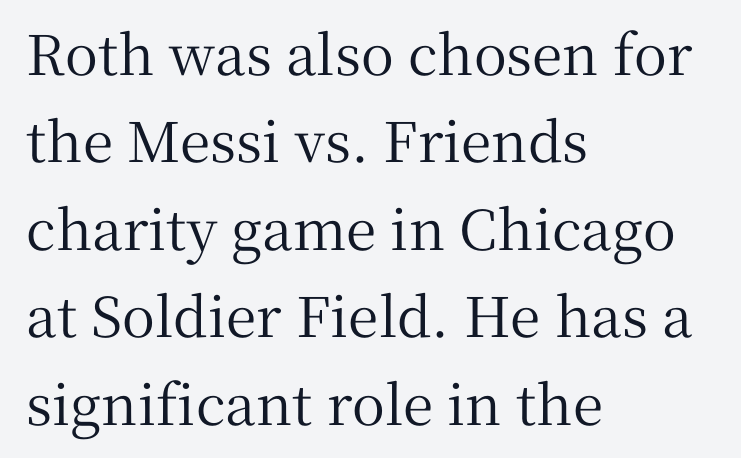
Q: Is the text italic (slanted)? A: No, it is upright.
Q: Is the typeface a serif or a sans-serif typeface? A: Serif.
Q: Is the text underlined? A: No.
Q: How is the paragraph aligned? A: Left-aligned.
Q: Is the spacing between letters normal or unusually wide? A: Normal.
Q: Is the spacing between lines tight, normal or loose? A: Normal.
Q: Width (condensed, normal, or wide)? A: Normal.
Q: Stroke contrast? A: Medium.
Q: x-height? A: Medium.
Q: Monospaced? A: No.
